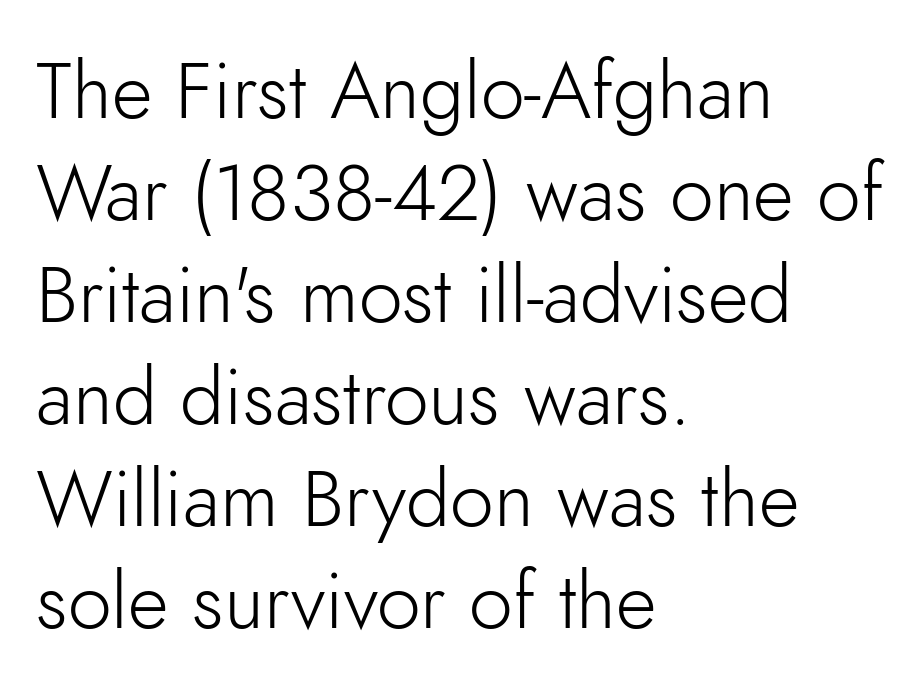
What stands out about the letter spacing? Nothing — it is the standard amount. Regular leading. Teacher's note: observe the even left margin — that is flush-left alignment. The weight would be labelled regular, book, light, or lighter still. Nothing sits at the stroke ends, so this counts as sans-serif. The face used here is proportionally spaced, like ordinary book or web type.
